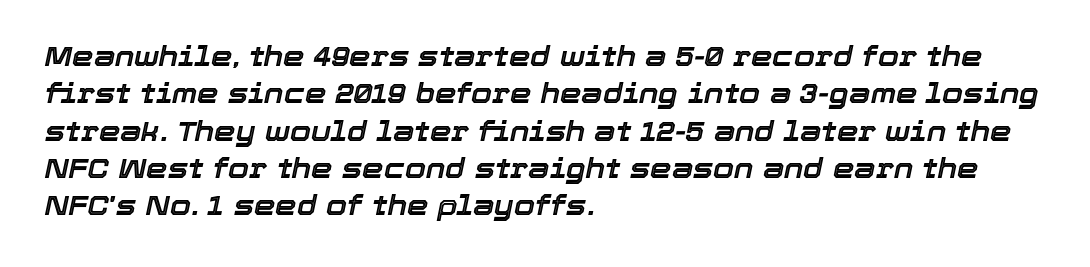
{"italic": "yes", "lean": "right", "slant_degrees": 12, "underline": "no", "align": "left", "line_spacing": "normal", "line_spacing_ratio": 1.38, "letter_spacing": "normal", "letter_spacing_em": 0.0, "glyph_px": 27}
